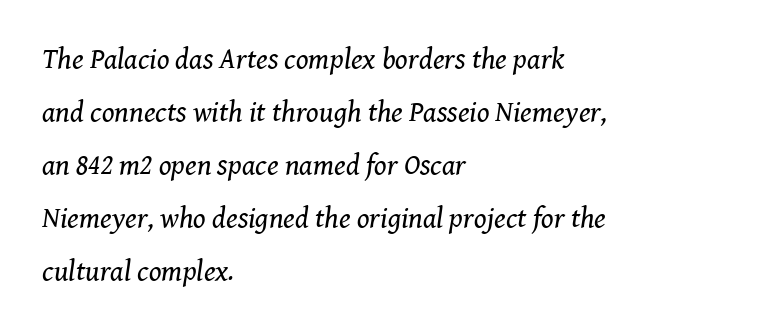
The image shows 29 px regular-weight serif type, italic (leaning right); set left-aligned, line spacing 1.83x, normal letter spacing, not underlined; medium stroke contrast and a medium x-height.
